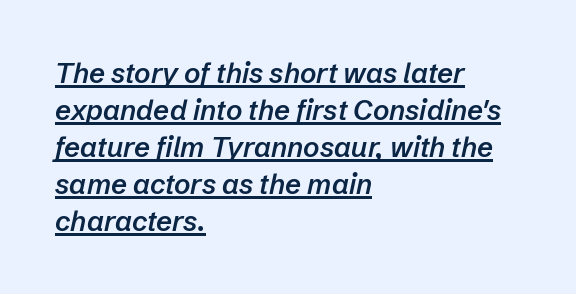
The image shows 28 px semibold type, italic (leaning right); set left-aligned, normal line spacing (1.32x), normal letter spacing, underlined; low stroke contrast and a medium x-height.
